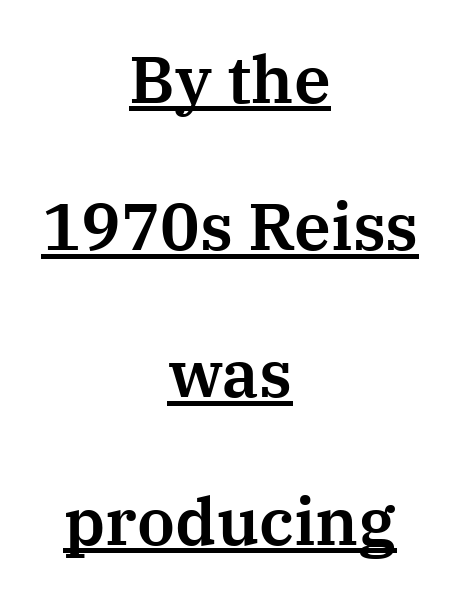
Horizontal alignment here is central, giving a formal, balanced look. The line texture is even and compact thanks to regular tracking. One glance says open: line gaps are wider than usual. It's the straight-up-and-down kind of type.
